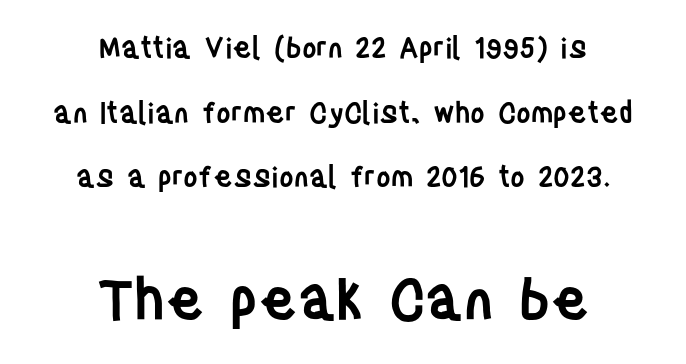
{"serif": "no", "italic": "no", "bold": "semi", "weight": "semibold", "width": "condensed", "stroke_contrast": "low", "x_height": "large", "monospaced": "no", "underline": "no", "align": "center", "line_spacing": "loose", "line_spacing_ratio": 2.31, "letter_spacing": "normal", "letter_spacing_em": 0.0, "larger_block": "second", "size_ratio": 2.0, "glyph_px": 56}
